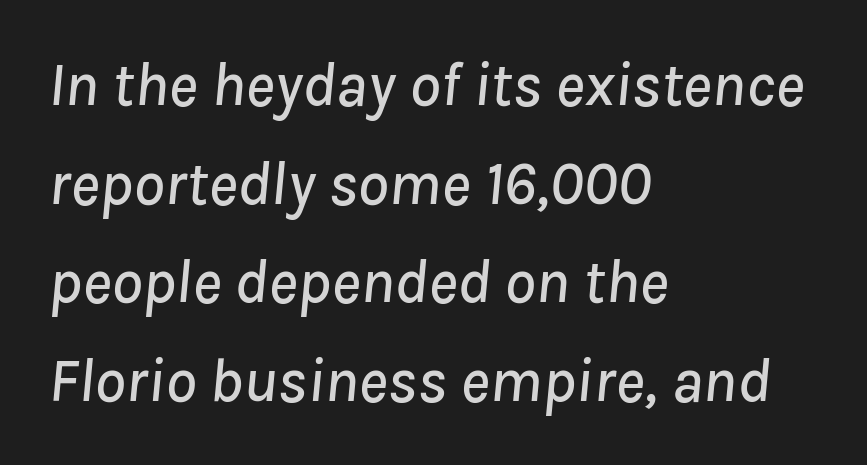
{"italic": "yes", "lean": "right", "slant_degrees": 8, "width": "normal", "stroke_contrast": "low", "x_height": "medium", "monospaced": "no", "underline": "no", "align": "left", "line_spacing": "normal", "line_spacing_ratio": 1.59, "letter_spacing": "normal", "letter_spacing_em": 0.0, "glyph_px": 62}
